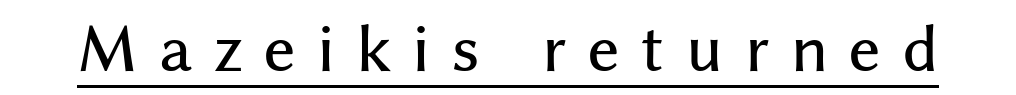
Q: Is the text italic (slanted)? A: No, it is upright.
Q: Is the typeface a serif or a sans-serif typeface? A: Sans-serif.
Q: Is the text underlined? A: Yes.
Q: Is the spacing between letters normal or unusually wide? A: Unusually wide.
Q: Width (condensed, normal, or wide)? A: Normal.
Q: Stroke contrast? A: Medium.
Q: x-height? A: Medium.
Q: Monospaced? A: No.
